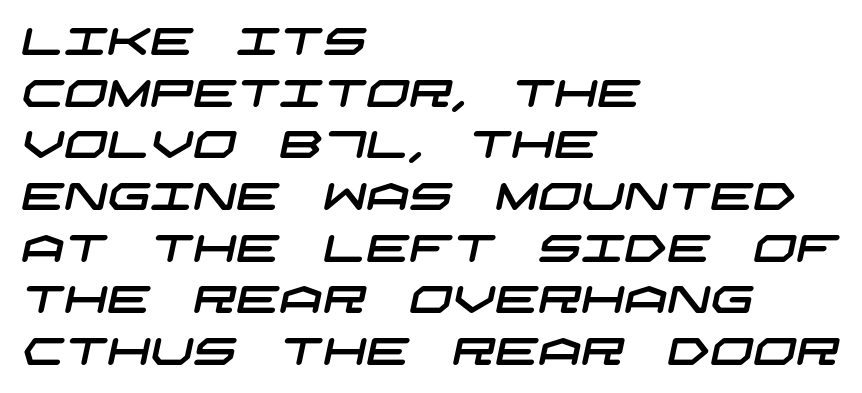
{"serif": "no", "width": "wide", "stroke_contrast": "low", "x_height": "large", "underline": "no", "align": "left", "line_spacing": "normal", "line_spacing_ratio": 1.36, "letter_spacing": "normal", "letter_spacing_em": 0.0, "glyph_px": 38}
